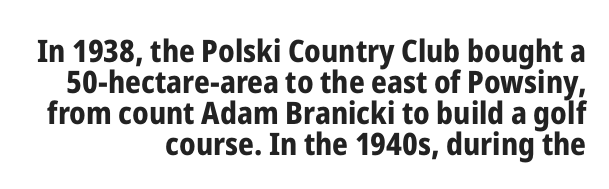
Q: Is the text bold? A: Yes.
Q: Is the text italic (slanted)? A: No, it is upright.
Q: Is the typeface a serif or a sans-serif typeface? A: Sans-serif.
Q: Is the text underlined? A: No.
Q: How is the paragraph aligned? A: Right-aligned.
Q: Is the spacing between letters normal or unusually wide? A: Normal.
Q: Is the spacing between lines tight, normal or loose? A: Tight.
Q: Width (condensed, normal, or wide)? A: Condensed.
Q: Stroke contrast? A: Low.
Q: x-height? A: Medium.
Q: Monospaced? A: No.
